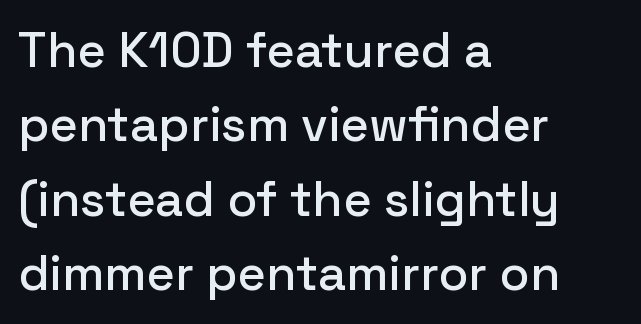
{"serif": "no", "italic": "no", "width": "normal", "stroke_contrast": "low", "x_height": "medium", "monospaced": "no", "underline": "no", "align": "left", "line_spacing": "normal", "line_spacing_ratio": 1.52, "letter_spacing": "normal", "letter_spacing_em": 0.0, "glyph_px": 49}
